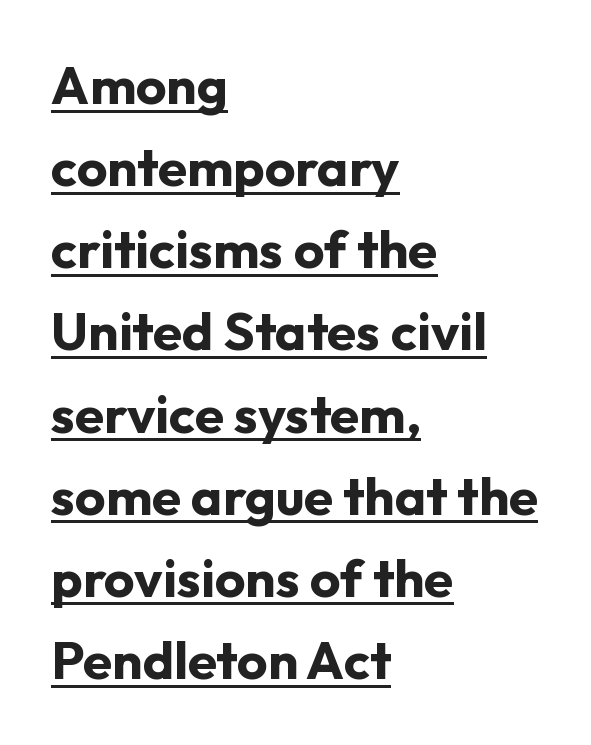
Q: Is the text bold? A: Yes.
Q: Is the text italic (slanted)? A: No, it is upright.
Q: Is the typeface a serif or a sans-serif typeface? A: Sans-serif.
Q: Is the text underlined? A: Yes.
Q: How is the paragraph aligned? A: Left-aligned.
Q: Is the spacing between letters normal or unusually wide? A: Normal.
Q: Is the spacing between lines tight, normal or loose? A: Normal.
Q: Width (condensed, normal, or wide)? A: Normal.
Q: Stroke contrast? A: Low.
Q: x-height? A: Medium.
Q: Monospaced? A: No.
